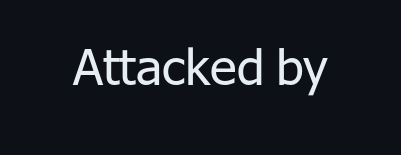
{"serif": "no", "italic": "no", "bold": "no", "weight": "regular", "width": "normal", "stroke_contrast": "low", "x_height": "medium", "monospaced": "no", "underline": "no", "letter_spacing": "normal", "letter_spacing_em": 0.0, "glyph_px": 50}
